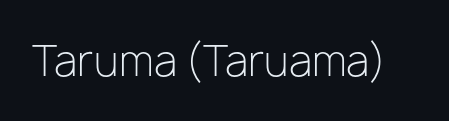
I'd call this a sans setting — the letters go barefoot. The zone under the glyphs is completely vacant. No chunkiness to these letters — they're not bold. The rendering uses natural spacing where letterforms have individual widths. You can tell it's not italic because the verticals are truly vertical. Tracking value appears to be zero — textbook default spacing.
